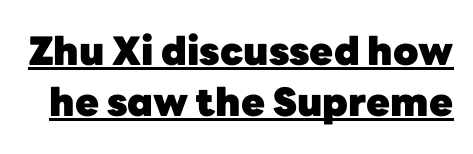
Unlike a traditional serif, this face leaves its strokes unadorned. Glyph-to-glyph distance matches everyday printed text. Descenders here cross a horizontal rule under the line. Rendered with straight, roman letterforms. The face used here has the dense, thick strokes of a bold. In terms of leading, this rendering sits right in the middle.
